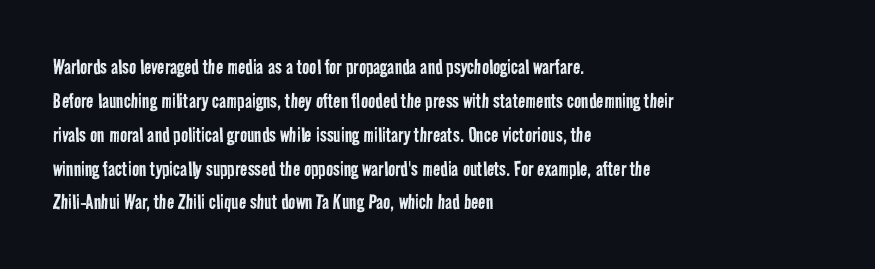
Summary of vertical rhythm: regular, with standard interline spacing. Notice how the passage keeps a crisp vertical edge on the left only. The weight tops out at a normal text grade. Nobody touched the tracking dial on this one.
